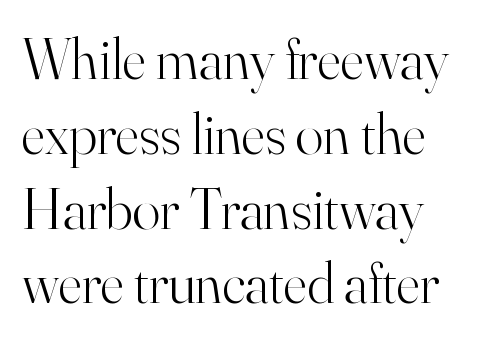
What's the leading like? Ordinary, nothing unusual. The strokes carry an ordinary text weight at most. The horizontal fit of the characters is conventional and even. The text was rendered using a seriffed face with decorative stroke endings. Italic: no, the glyphs are upright roman.
